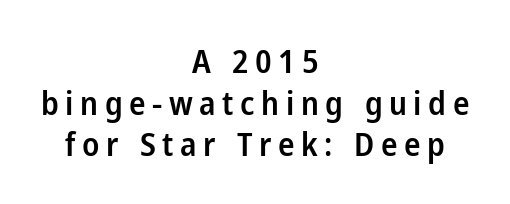
Q: Is the text bold? A: Semi-bold.
Q: Is the text italic (slanted)? A: No, it is upright.
Q: Is the typeface a serif or a sans-serif typeface? A: Sans-serif.
Q: Is the text underlined? A: No.
Q: How is the paragraph aligned? A: Centered.
Q: Is the spacing between letters normal or unusually wide? A: Unusually wide.
Q: Is the spacing between lines tight, normal or loose? A: Normal.
Q: Width (condensed, normal, or wide)? A: Condensed.
Q: Stroke contrast? A: Low.
Q: x-height? A: Medium.
Q: Monospaced? A: No.
